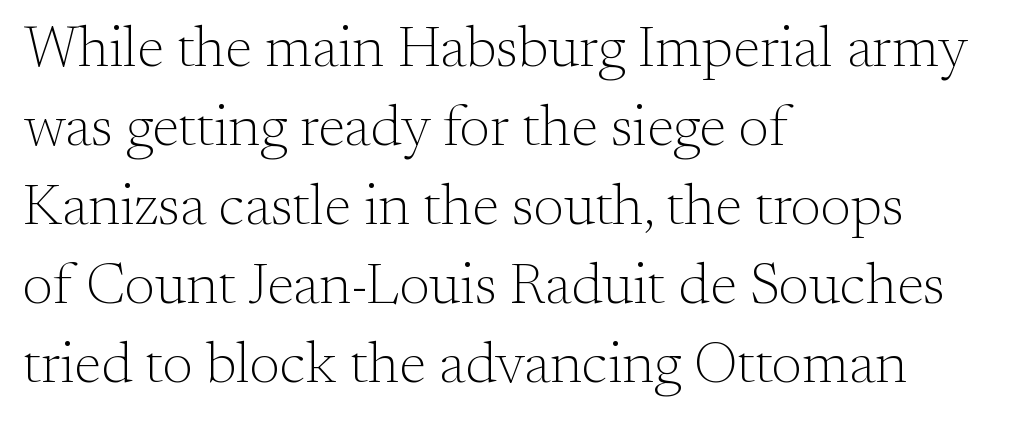
Q: Is the text bold? A: No.
Q: Is the text italic (slanted)? A: No, it is upright.
Q: Is the typeface a serif or a sans-serif typeface? A: Serif.
Q: Is the text underlined? A: No.
Q: How is the paragraph aligned? A: Left-aligned.
Q: Is the spacing between letters normal or unusually wide? A: Normal.
Q: Is the spacing between lines tight, normal or loose? A: Normal.
Q: Width (condensed, normal, or wide)? A: Normal.
Q: Stroke contrast? A: Medium.
Q: x-height? A: Small.
Q: Monospaced? A: No.
